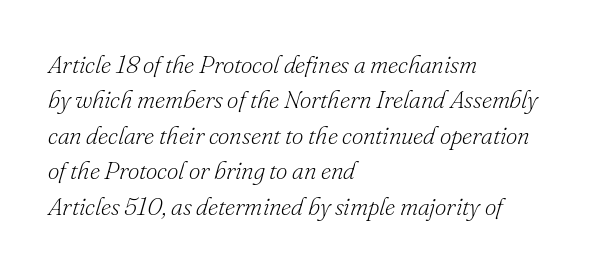
No extra ink here — the face is not bold. The face used here is rendered with its standard letterfit. Teacher's note: observe the even left margin — that is flush-left alignment. The face used here has a pronounced slope to its letters. Check the space under the baseline: it is left empty.
